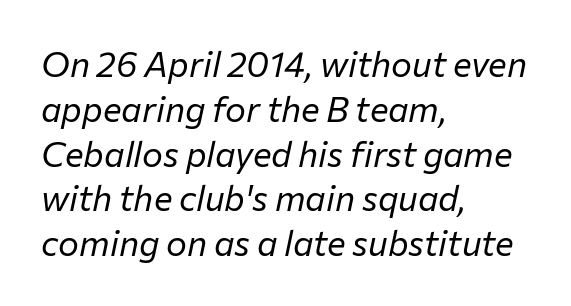
{"italic": "yes", "lean": "right", "slant_degrees": 12, "bold": "no", "weight": "regular", "width": "normal", "stroke_contrast": "low", "x_height": "medium", "monospaced": "no", "underline": "no", "align": "left", "line_spacing": "normal", "line_spacing_ratio": 1.28, "letter_spacing": "normal", "letter_spacing_em": 0.0, "glyph_px": 35}
